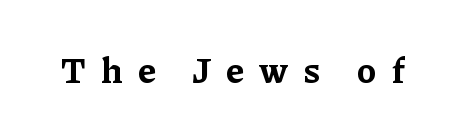
Q: Is the text bold? A: Yes.
Q: Is the text italic (slanted)? A: No, it is upright.
Q: Is the typeface a serif or a sans-serif typeface? A: Serif.
Q: Is the text underlined? A: No.
Q: Is the spacing between letters normal or unusually wide? A: Unusually wide.
Q: Width (condensed, normal, or wide)? A: Normal.
Q: Stroke contrast? A: Low.
Q: x-height? A: Medium.
Q: Monospaced? A: No.
